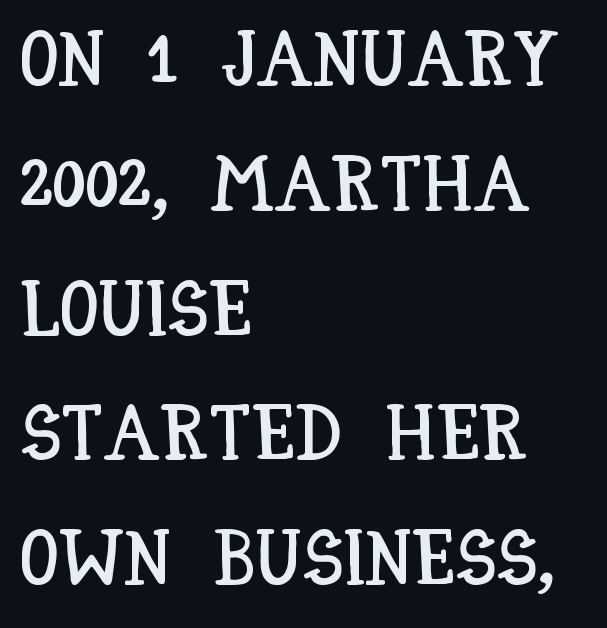
Q: Is the text italic (slanted)? A: No, it is upright.
Q: Is the text underlined? A: No.
Q: How is the paragraph aligned? A: Left-aligned.
Q: Is the spacing between letters normal or unusually wide? A: Normal.
Q: Is the spacing between lines tight, normal or loose? A: Normal.
Q: Width (condensed, normal, or wide)? A: Condensed.
Q: Stroke contrast? A: Low.
Q: x-height? A: Large.
Q: Monospaced? A: No.
